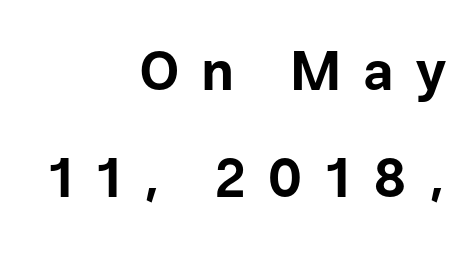
{"serif": "no", "italic": "no", "bold": "yes", "weight": "bold", "width": "normal", "stroke_contrast": "low", "x_height": "medium", "monospaced": "no", "underline": "no", "align": "right", "line_spacing": "loose", "line_spacing_ratio": 1.95, "letter_spacing": "wide", "letter_spacing_em": 0.4, "glyph_px": 55}
